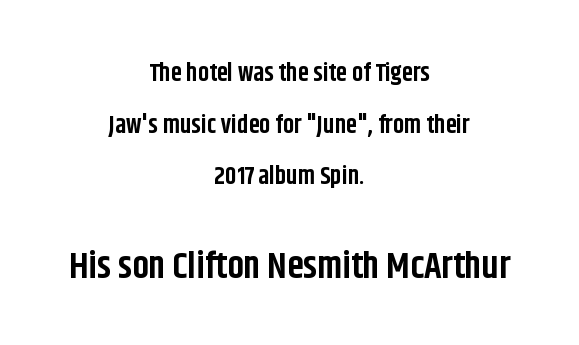
{"serif": "no", "italic": "no", "bold": "yes", "weight": "bold", "width": "condensed", "stroke_contrast": "low", "x_height": "large", "monospaced": "no", "underline": "no", "align": "center", "line_spacing": "loose", "line_spacing_ratio": 2.07, "letter_spacing": "normal", "letter_spacing_em": 0.0, "larger_block": "second", "size_ratio": 1.48, "glyph_px": 37}
